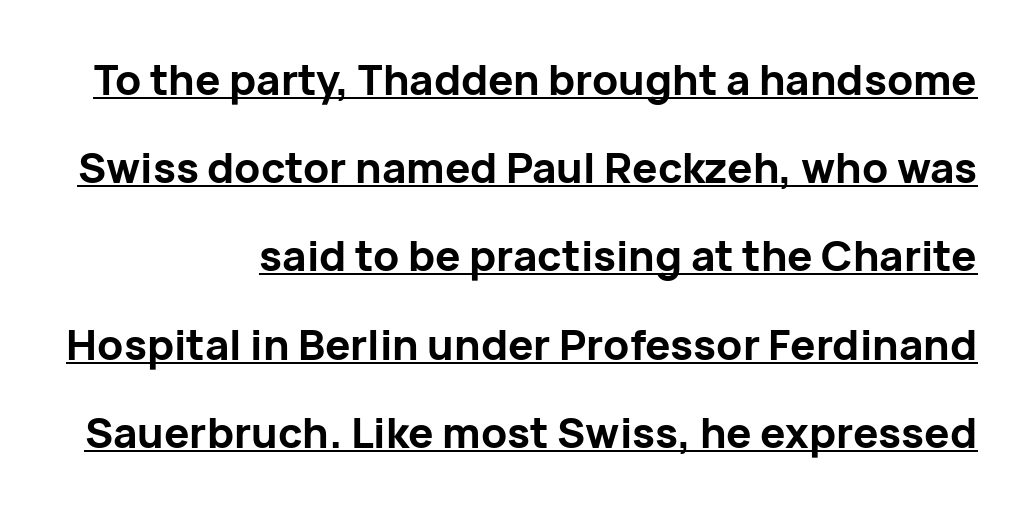
Q: Is the text bold? A: Yes.
Q: Is the text italic (slanted)? A: No, it is upright.
Q: Is the typeface a serif or a sans-serif typeface? A: Sans-serif.
Q: Is the text underlined? A: Yes.
Q: Is the spacing between letters normal or unusually wide? A: Normal.
Q: Is the spacing between lines tight, normal or loose? A: Loose.
Q: Width (condensed, normal, or wide)? A: Normal.
Q: Stroke contrast? A: Low.
Q: x-height? A: Medium.
Q: Monospaced? A: No.
